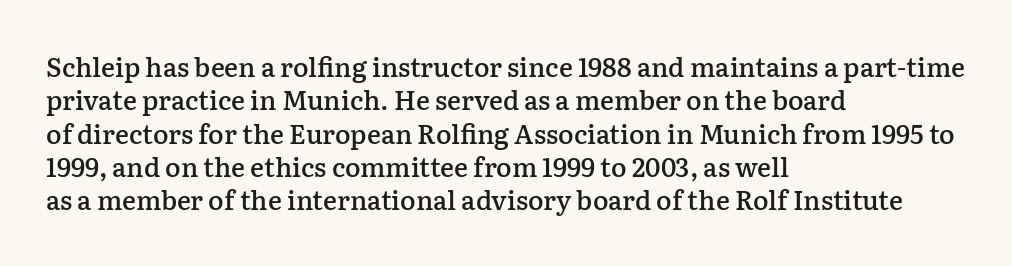
{"italic": "no", "bold": "semi", "underline": "no", "align": "left", "line_spacing": "normal", "line_spacing_ratio": 1.28, "letter_spacing": "normal", "letter_spacing_em": 0.0, "glyph_px": 26}
